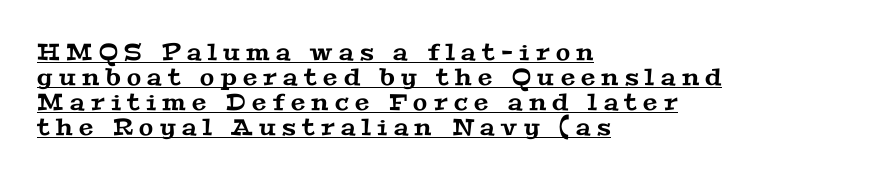
{"underline": "yes", "align": "left", "line_spacing": "tight", "line_spacing_ratio": 1.09, "letter_spacing": "wide", "letter_spacing_em": 0.28, "glyph_px": 23}
